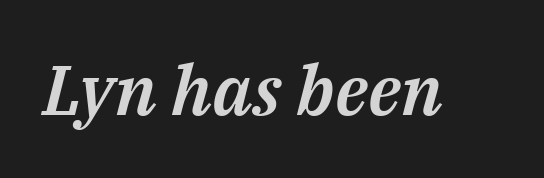
Q: Is the text italic (slanted)? A: Yes, it leans right by about 14 degrees.
Q: Is the text underlined? A: No.
Q: Is the spacing between letters normal or unusually wide? A: Normal.
Q: Width (condensed, normal, or wide)? A: Normal.
Q: Stroke contrast? A: Medium.
Q: x-height? A: Medium.
Q: Monospaced? A: No.
